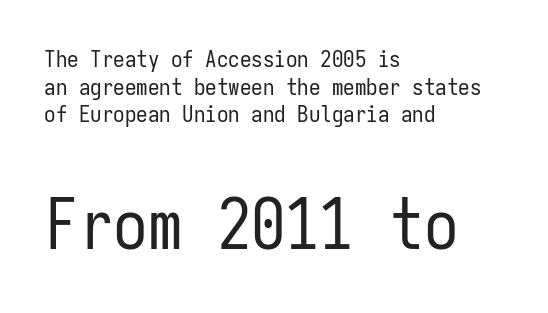
The image shows 69 px regular-weight, condensed sans-serif type, upright, monospaced; set left-aligned, line spacing 1.2x, normal letter spacing, not underlined; the second (bottom) block is 3.0x larger; low stroke contrast and a medium x-height.
